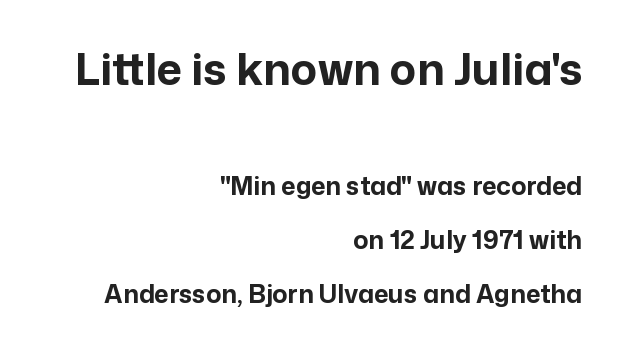
{"serif": "no", "italic": "no", "bold": "yes", "weight": "bold", "width": "normal", "stroke_contrast": "low", "x_height": "medium", "monospaced": "no", "underline": "no", "align": "right", "line_spacing": "loose", "line_spacing_ratio": 2.16, "letter_spacing": "normal", "letter_spacing_em": 0.0, "larger_block": "first", "size_ratio": 1.76, "glyph_px": 44}
